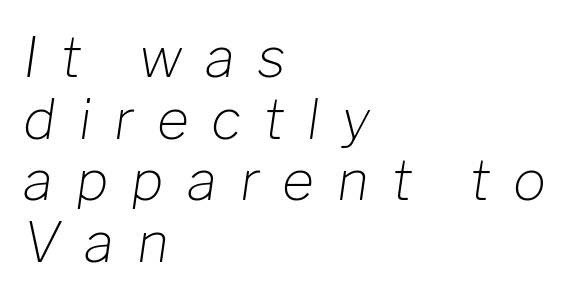
Left-aligned paragraph, ragged on the right. Reading down the column, the eye jumps only a short way to each next line. The letters advance in unequal steps, a hallmark of proportional type. What stands out about the letter spacing? Its width — letters are far apart. No extra ink here — the face is not bold.
